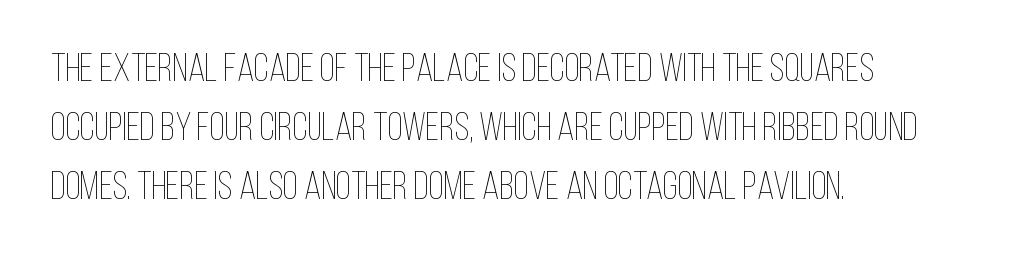
The image shows 39 px thin, condensed type, upright; set left-aligned, normal line spacing (1.51x), normal letter spacing, not underlined; low stroke contrast and a large x-height.
